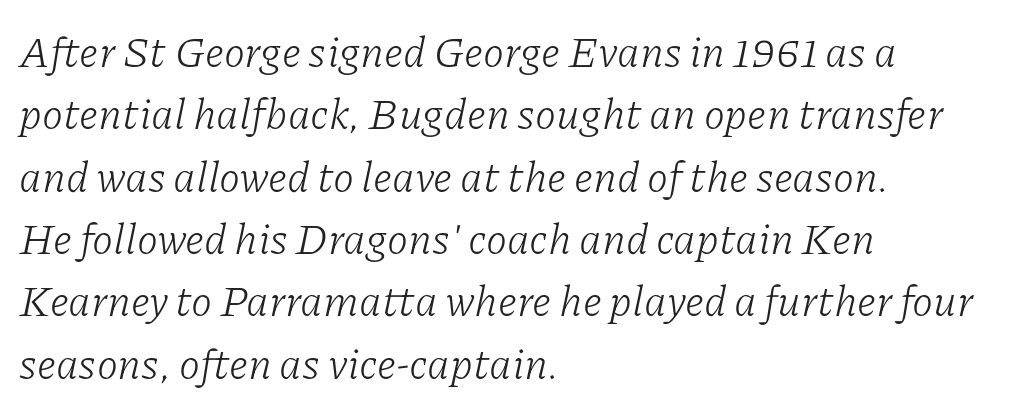
The image shows 43 px light serif type, italic (leaning right); set left-aligned, normal line spacing (1.45x), normal letter spacing, not underlined; low stroke contrast and a medium x-height.
